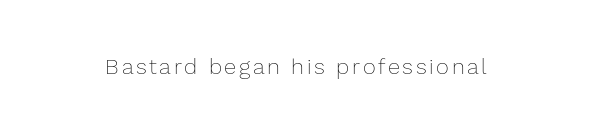
{"italic": "no", "bold": "no", "underline": "no", "glyph_px": 22}
